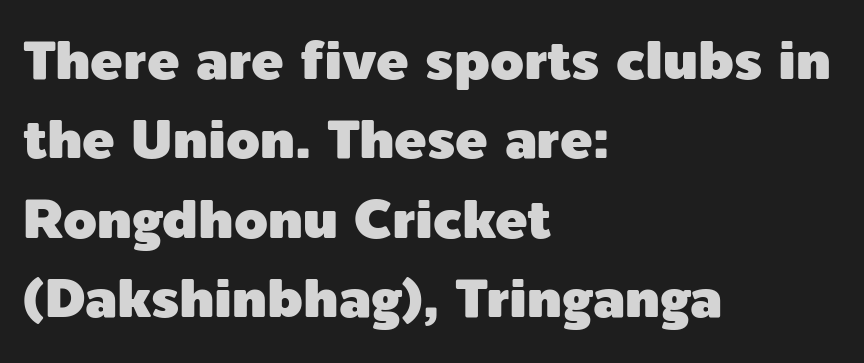
{"serif": "no", "italic": "no", "width": "normal", "x_height": "medium", "monospaced": "no", "underline": "no", "align": "left", "line_spacing": "normal", "line_spacing_ratio": 1.47, "letter_spacing": "normal", "letter_spacing_em": 0.0, "glyph_px": 54}
